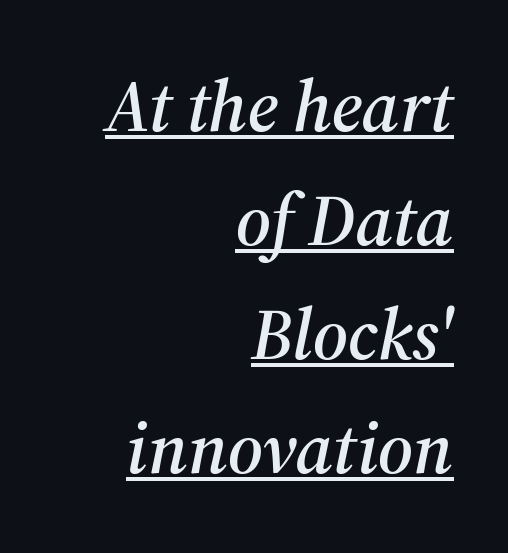
Notice how the passage keeps a crisp vertical edge on the right only. In terms of posture, this sample is oblique. Short note: letters normally spaced. The rendering uses natural spacing where letterforms have individual widths. The passage shown stacks its lines at a standard gap. Decoration check: the copy is underlined.
